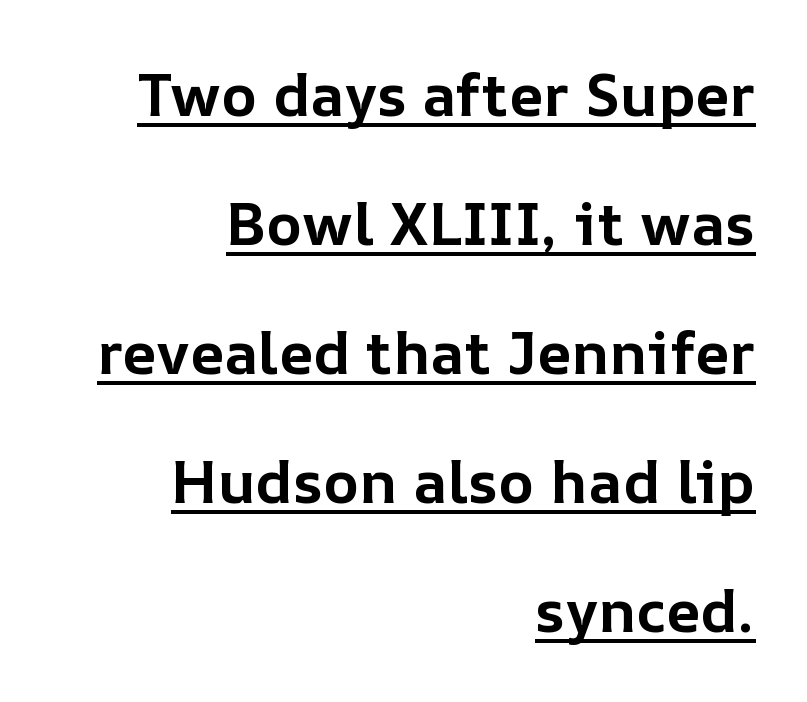
The image shows 60 px bold type, upright; set right-aligned, loose line spacing (2.15x), normal letter spacing, underlined; low stroke contrast and a medium x-height.
